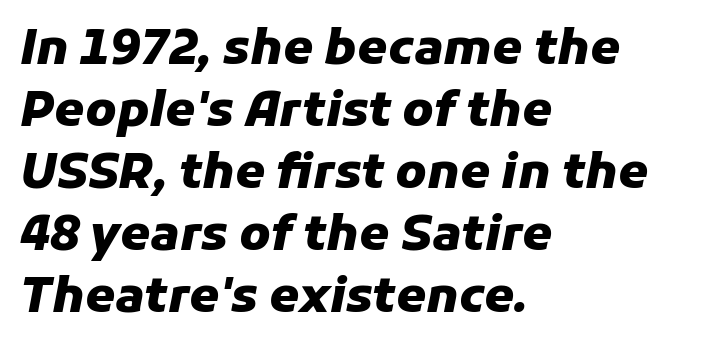
{"italic": "yes", "lean": "right", "slant_degrees": 11, "bold": "yes", "weight": "heavy", "width": "normal", "stroke_contrast": "low", "x_height": "medium", "monospaced": "no", "underline": "no", "align": "left", "line_spacing": "normal", "line_spacing_ratio": 1.29, "letter_spacing": "normal", "letter_spacing_em": 0.0, "glyph_px": 48}
